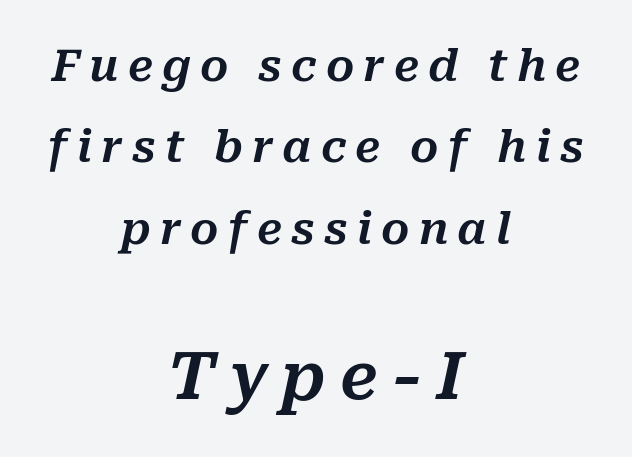
There is plenty of visible air inserted between adjacent glyphs. Alignment: centered. Check the space under the baseline: it is left empty. The rendering uses natural spacing where letterforms have individual widths. The emphasis by scale lands on block number two, below.
